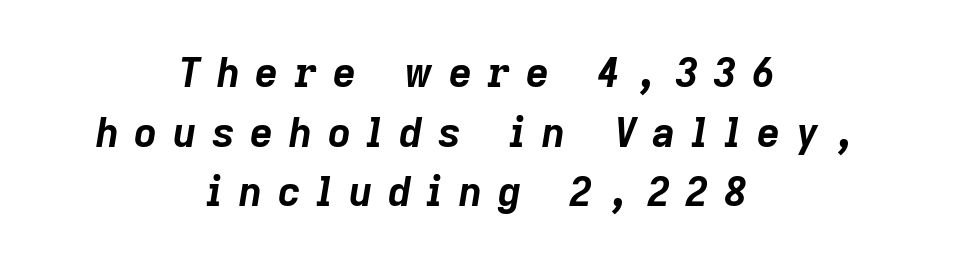
Horizontal alignment here is central, giving a formal, balanced look. The glyphs are unaccompanied by any horizontal stroke below them. A normal amount of white space separates one row of letters from the next. This sample has the flowing, uneven cadence of proportional lettering. What weight is shown? A full bold with thick strokes. Someone cranked the tracking dial way up on this one.
